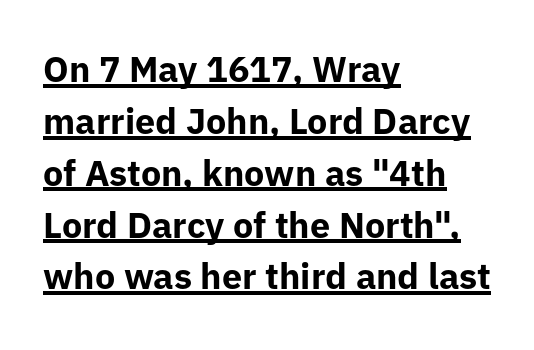
This is sans-serif lettering, the kind often seen on screens and signage. Summary of weight: heavy, a full bold. Does the lettering tilt? It doesn't — this is upright. What's the leading like? Ordinary, nothing unusual. Is this a fixed-width face? No — the glyphs have proportional, varying widths.
